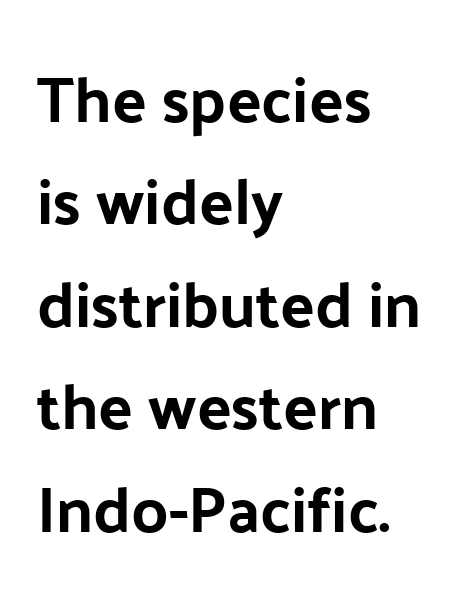
Q: Is the text bold? A: Yes.
Q: Is the text italic (slanted)? A: No, it is upright.
Q: Is the typeface a serif or a sans-serif typeface? A: Sans-serif.
Q: Is the text underlined? A: No.
Q: How is the paragraph aligned? A: Left-aligned.
Q: Is the spacing between letters normal or unusually wide? A: Normal.
Q: Is the spacing between lines tight, normal or loose? A: Normal.
Q: Width (condensed, normal, or wide)? A: Normal.
Q: Stroke contrast? A: Low.
Q: x-height? A: Medium.
Q: Monospaced? A: No.
